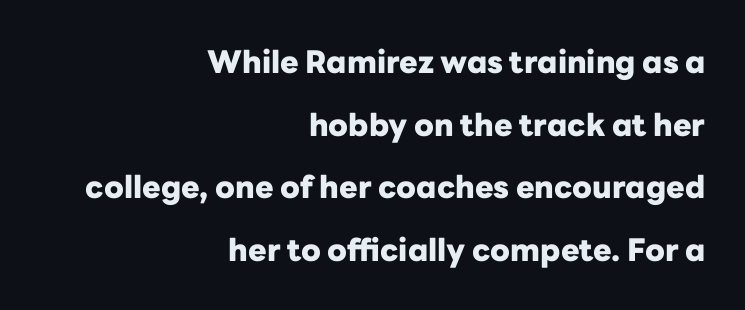
{"serif": "no", "italic": "no", "bold": "yes", "weight": "heavy", "width": "normal", "stroke_contrast": "low", "x_height": "medium", "monospaced": "no", "underline": "no", "align": "right", "line_spacing": "loose", "line_spacing_ratio": 2.02, "letter_spacing": "normal", "letter_spacing_em": 0.0, "glyph_px": 31}
